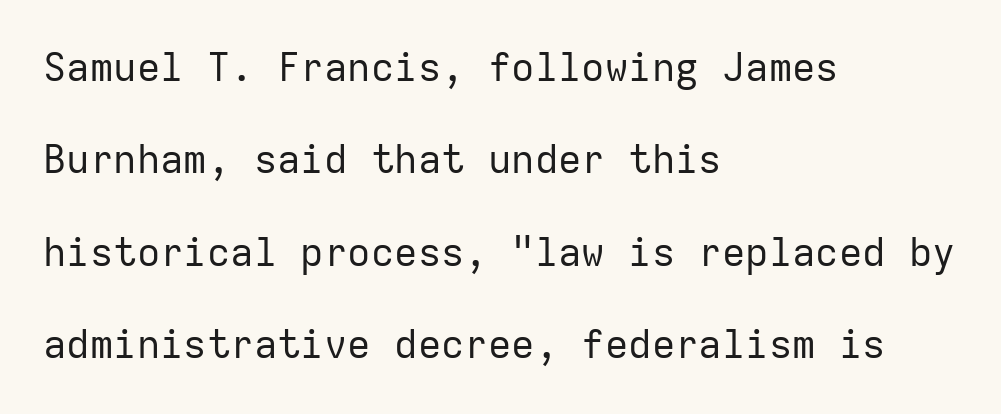
If you drew a line through each stem, it would be perfectly vertical. Compared with typical body copy, the letter spacing here is the same. Any mark beneath the type? The region is blank. This sample has the even, mechanical cadence of fixed-width lettering. The glyphs in this specimen are sans serif.
